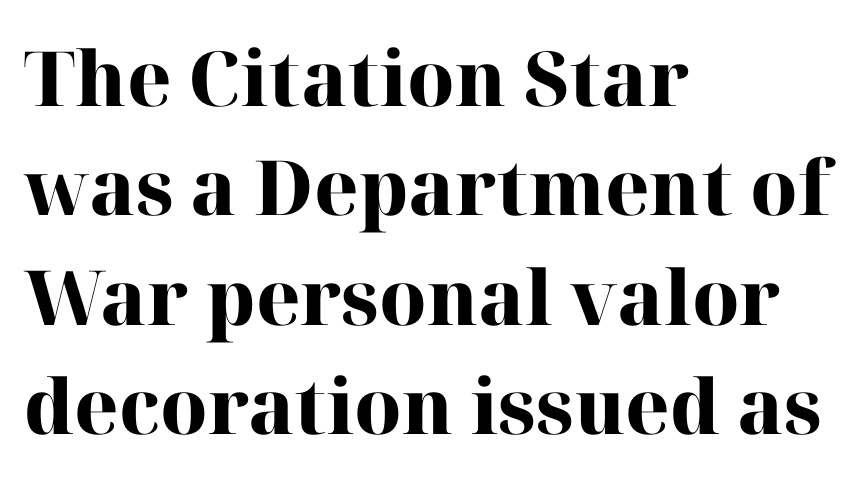
Do the characters align in a grid? No, the font is proportional. This rendering uses left alignment, leaving the right contour irregular. Clear beneath every line of the passage. The designer went with a serif here, giving each stem small feet.
